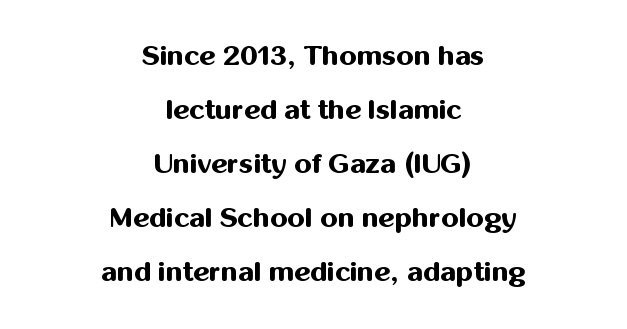
Q: Is the text bold? A: Yes.
Q: Is the text italic (slanted)? A: No, it is upright.
Q: Is the typeface a serif or a sans-serif typeface? A: Sans-serif.
Q: Is the text underlined? A: No.
Q: How is the paragraph aligned? A: Centered.
Q: Is the spacing between letters normal or unusually wide? A: Normal.
Q: Is the spacing between lines tight, normal or loose? A: Loose.
Q: Width (condensed, normal, or wide)? A: Normal.
Q: Stroke contrast? A: Medium.
Q: x-height? A: Medium.
Q: Monospaced? A: No.
